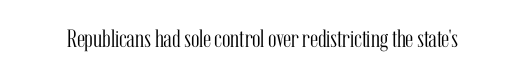
Q: Is the text bold? A: No.
Q: Is the text italic (slanted)? A: No, it is upright.
Q: Is the text underlined? A: No.
Q: Is the spacing between letters normal or unusually wide? A: Normal.
